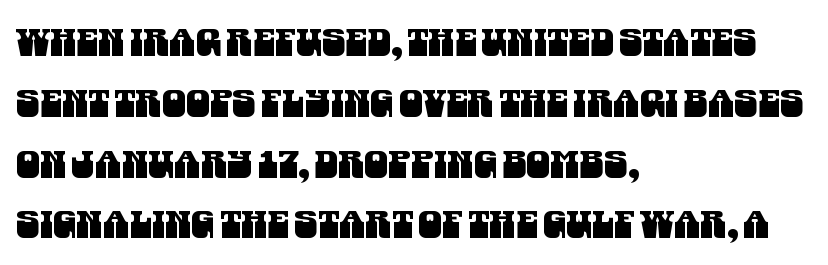
{"serif": "no", "width": "condensed", "stroke_contrast": "medium", "x_height": "large", "monospaced": "no", "underline": "no", "align": "left", "line_spacing": "normal", "line_spacing_ratio": 1.6, "letter_spacing": "normal", "letter_spacing_em": 0.0, "glyph_px": 38}
